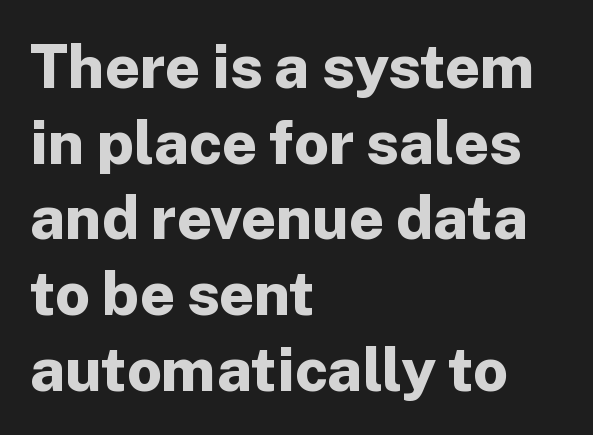
Q: Is the text bold? A: Yes.
Q: Is the text italic (slanted)? A: No, it is upright.
Q: Is the typeface a serif or a sans-serif typeface? A: Sans-serif.
Q: Is the text underlined? A: No.
Q: How is the paragraph aligned? A: Left-aligned.
Q: Is the spacing between letters normal or unusually wide? A: Normal.
Q: Width (condensed, normal, or wide)? A: Normal.
Q: Stroke contrast? A: Low.
Q: x-height? A: Medium.
Q: Monospaced? A: No.
